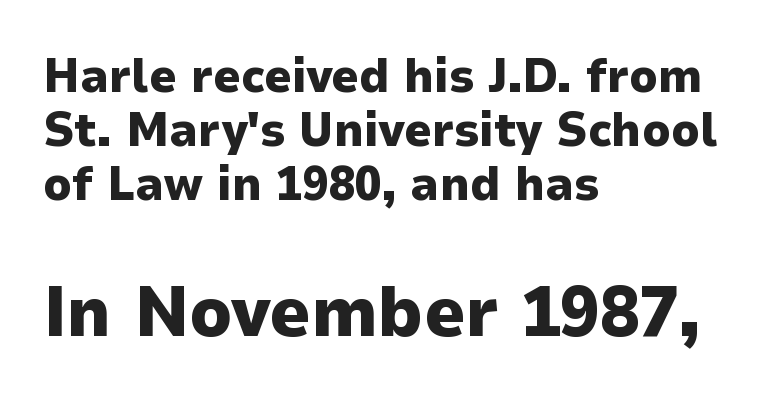
Unlike a traditional serif, this face leaves its strokes unadorned. Ascenders rise straight up at ninety degrees. Stroke thickness is high; the sample reads as a true bold. Here the designer chose a conventional face with non-uniform glyph widths. Which chunk is bigger? The second one — the bottom block dwarfs the top. These lines stack with their left ends in a neat column.
